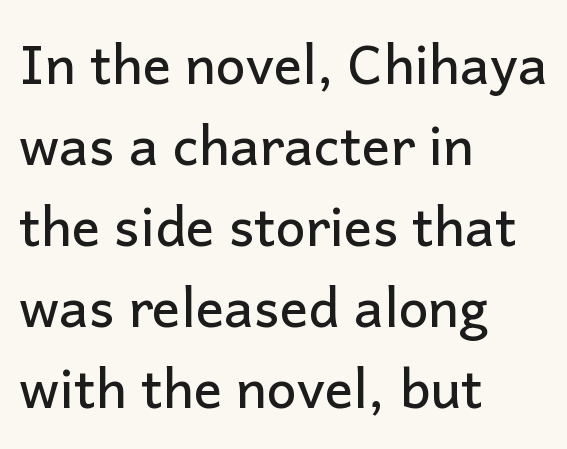
{"serif": "no", "italic": "no", "width": "normal", "stroke_contrast": "low", "x_height": "medium", "monospaced": "no", "underline": "no", "align": "left", "line_spacing": "normal", "line_spacing_ratio": 1.53, "letter_spacing": "normal", "letter_spacing_em": 0.0, "glyph_px": 53}
